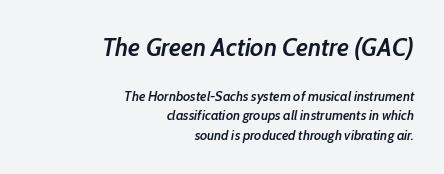
Whoever set this made the first block the dominant, larger element. The strokes are fattened partway — semibold, not bold. A typesetter would call this leading conventional body-copy spacing. Italic? Definitely — the glyphs are oblique. Honestly, there is no underline to notice here at all. Teacher's note: observe the even right margin — that is flush-right alignment.
